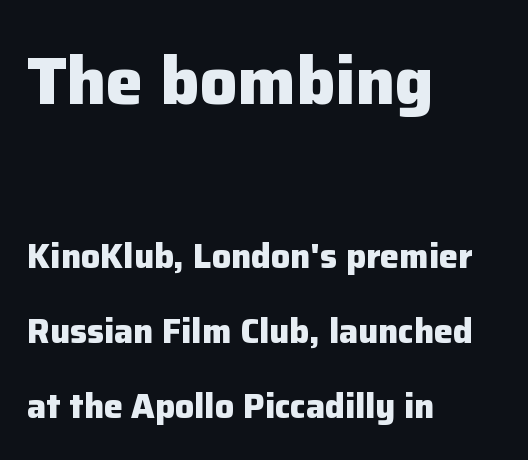
The image shows 67 px heavy sans-serif type, upright; set left-aligned, loose line spacing (2.21x), normal letter spacing, not underlined; the first (top) block is 1.97x larger; low stroke contrast and a medium x-height.
